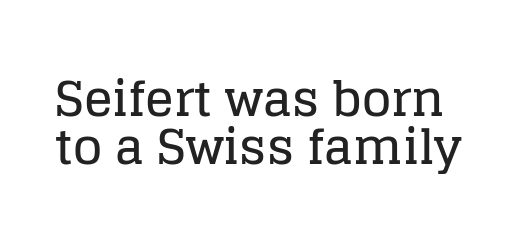
{"serif": "yes", "italic": "no", "width": "normal", "stroke_contrast": "low", "x_height": "large", "monospaced": "no", "underline": "no", "line_spacing": "tight", "line_spacing_ratio": 1.01, "letter_spacing": "normal", "letter_spacing_em": 0.0, "glyph_px": 48}
